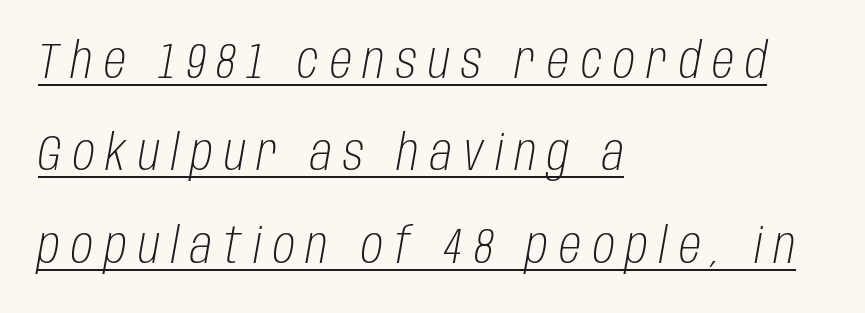
The image shows 50 px light, condensed type, italic (leaning right); set left-aligned, line spacing 1.85x, unusually wide letter spacing (+0.23 em), underlined; low stroke contrast and a large x-height.
